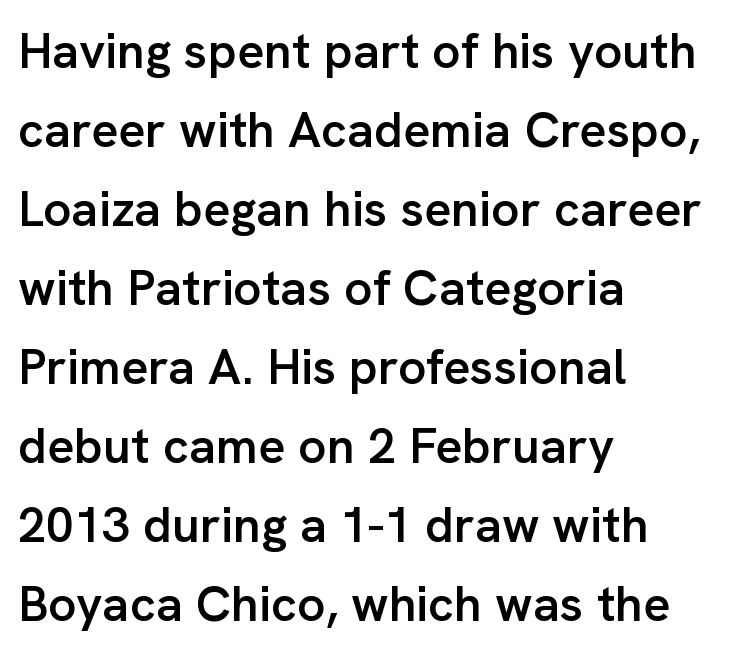
{"serif": "no", "italic": "no", "bold": "semi", "weight": "semibold", "width": "normal", "stroke_contrast": "low", "x_height": "medium", "monospaced": "no", "underline": "no", "align": "left", "line_spacing": "normal", "line_spacing_ratio": 1.58, "letter_spacing": "normal", "letter_spacing_em": 0.0, "glyph_px": 50}
